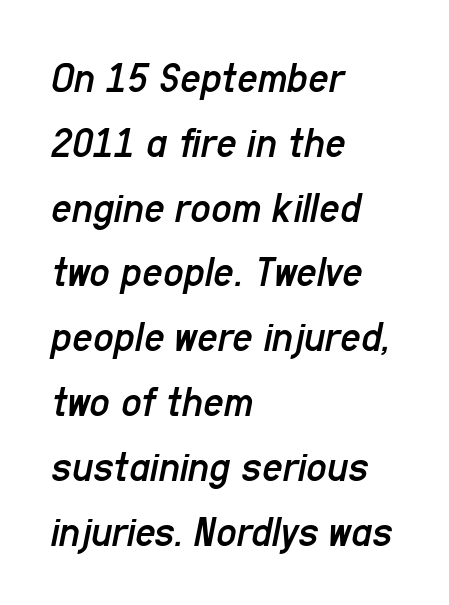
Q: Is the text bold? A: No.
Q: Is the text italic (slanted)? A: Yes, it leans right by about 11 degrees.
Q: Is the text underlined? A: No.
Q: How is the paragraph aligned? A: Left-aligned.
Q: Is the spacing between letters normal or unusually wide? A: Normal.
Q: Is the spacing between lines tight, normal or loose? A: Normal.
Q: Width (condensed, normal, or wide)? A: Condensed.
Q: Stroke contrast? A: Low.
Q: x-height? A: Medium.
Q: Monospaced? A: No.
